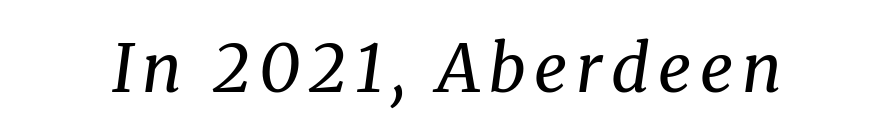
The rendering shows small feet on the letterforms — a serif design. The typography opts for an oblique posture over an upright one. Underline: absent. This is not heavy type; no bold has been used.
